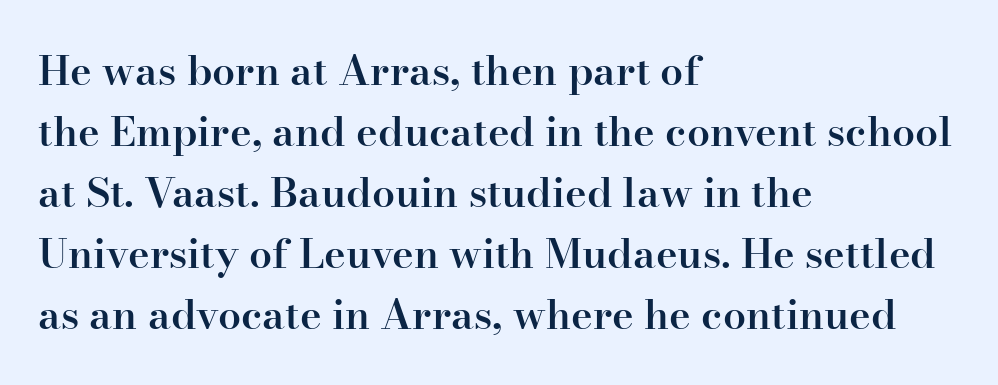
Q: Is the text bold? A: Semi-bold.
Q: Is the text italic (slanted)? A: No, it is upright.
Q: Is the typeface a serif or a sans-serif typeface? A: Serif.
Q: Is the text underlined? A: No.
Q: How is the paragraph aligned? A: Left-aligned.
Q: Is the spacing between letters normal or unusually wide? A: Normal.
Q: Is the spacing between lines tight, normal or loose? A: Normal.
Q: Width (condensed, normal, or wide)? A: Normal.
Q: Stroke contrast? A: High.
Q: x-height? A: Small.
Q: Monospaced? A: No.
